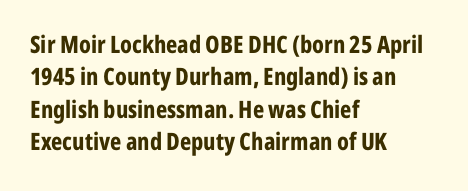
{"italic": "no", "bold": "yes", "underline": "no", "align": "left", "line_spacing": "normal", "line_spacing_ratio": 1.35, "letter_spacing": "normal", "letter_spacing_em": 0.0, "glyph_px": 24}
